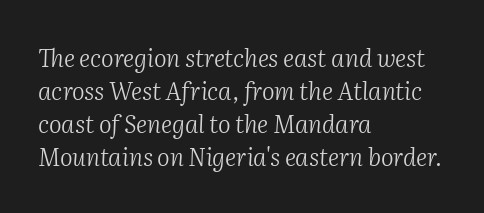
Q: Is the text bold? A: No.
Q: Is the text italic (slanted)? A: Yes, it leans right by about 2 degrees.
Q: Is the text underlined? A: No.
Q: How is the paragraph aligned? A: Left-aligned.
Q: Is the spacing between letters normal or unusually wide? A: Normal.
Q: Is the spacing between lines tight, normal or loose? A: Normal.
